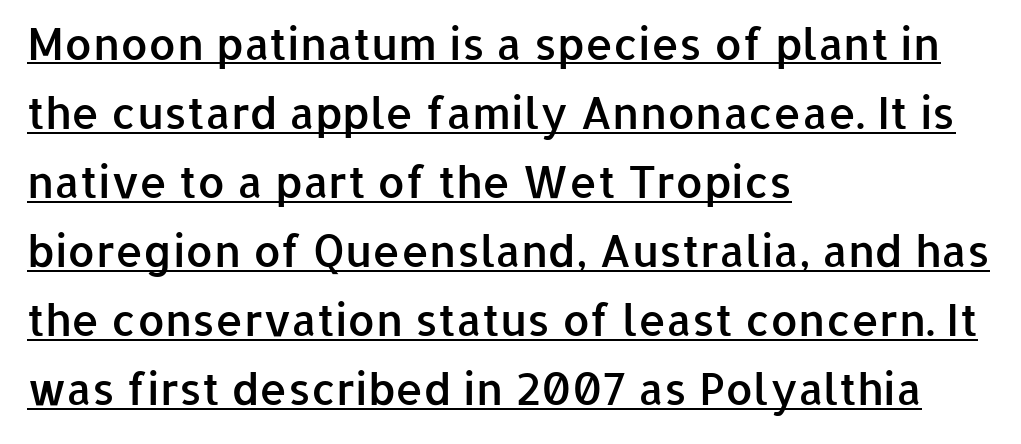
The image shows 44 px semibold sans-serif type, upright; set left-aligned, normal line spacing (1.57x), normal letter spacing, underlined; low stroke contrast and a medium x-height.
